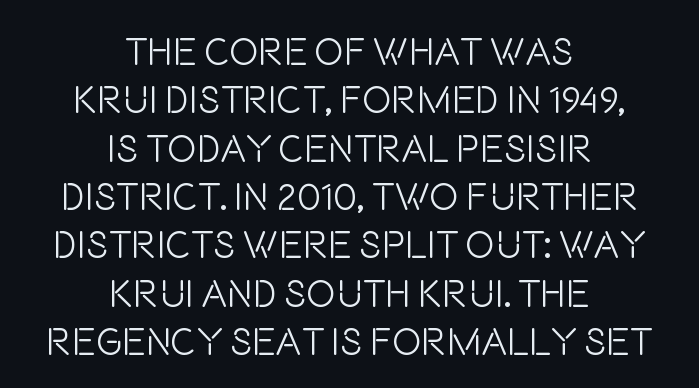
Q: Is the text bold? A: No.
Q: Is the text italic (slanted)? A: No, it is upright.
Q: Is the typeface a serif or a sans-serif typeface? A: Sans-serif.
Q: Is the text underlined? A: No.
Q: How is the paragraph aligned? A: Centered.
Q: Is the spacing between letters normal or unusually wide? A: Normal.
Q: Width (condensed, normal, or wide)? A: Condensed.
Q: Stroke contrast? A: Low.
Q: x-height? A: Large.
Q: Monospaced? A: No.
